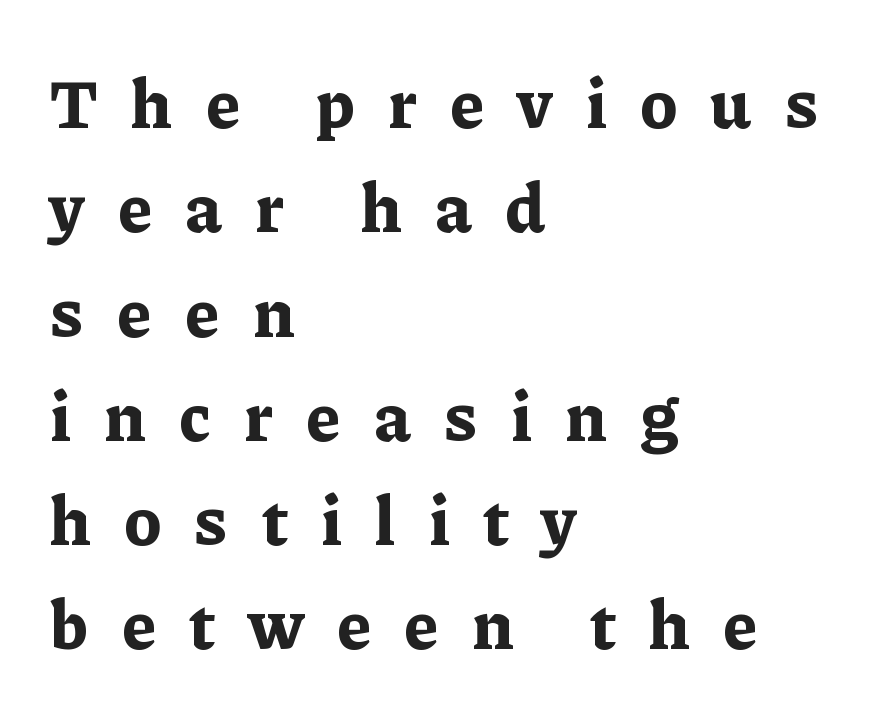
The image shows 70 px bold serif type, upright; set left-aligned, normal line spacing (1.49x), unusually wide letter spacing (+0.48 em), not underlined; low stroke contrast and a medium x-height.
